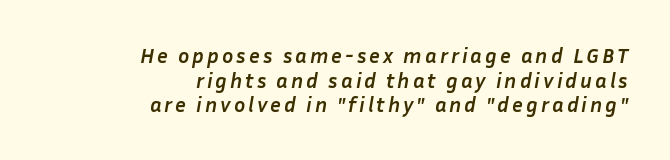
Posture: slanted. Every row of glyphs terminates at an identical x-position on the right. I'd describe the lettering as bold — thick and assertive. The space directly below the letters is spotless.
